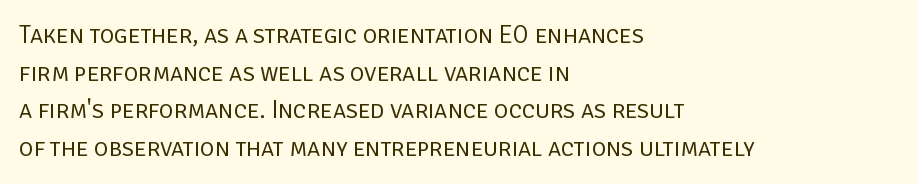
The image shows 25 px text type, upright; set left-aligned, normal line spacing (1.51x), normal letter spacing, not underlined.
